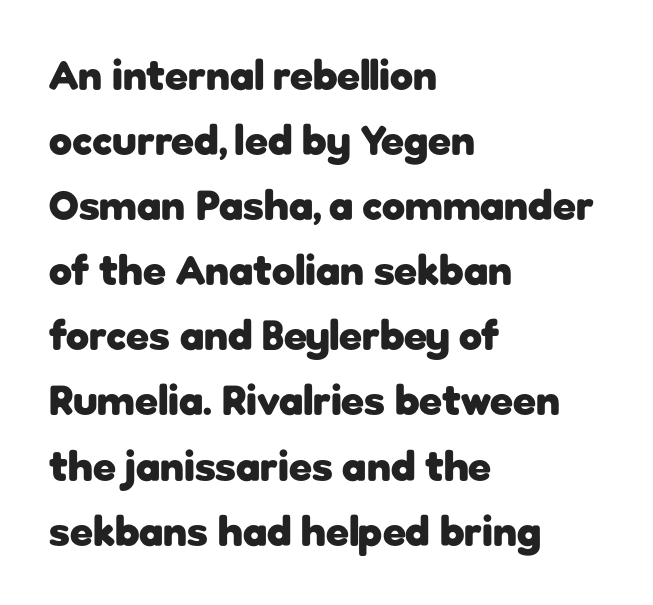
Ascenders rise straight up at ninety degrees. One-word summary of the alignment: left. Words float on clear page, feet unadorned. Each glyph is drawn with heavy, bold strokes. Character widths vary here, with narrow letters taking less room than wide ones. The rendering uses a moderate line-height, typical for paragraphs.
